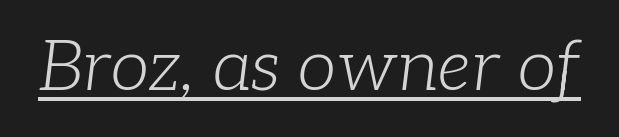
The image shows 70 px light serif type, italic (leaning right); set normal letter spacing, underlined; low stroke contrast and a medium x-height.
